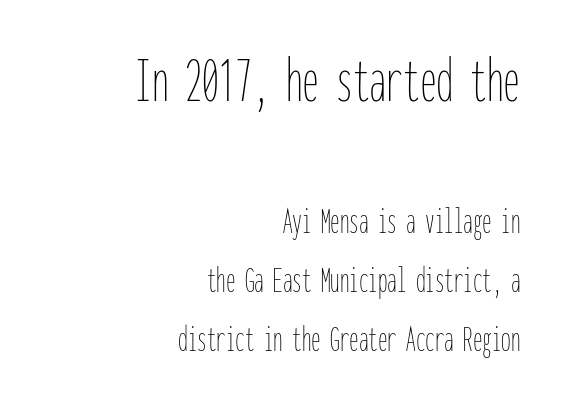
Q: Is the text bold? A: No.
Q: Is the text italic (slanted)? A: No, it is upright.
Q: Is the text underlined? A: No.
Q: How is the paragraph aligned? A: Right-aligned.
Q: Is the spacing between letters normal or unusually wide? A: Normal.
Q: Is the spacing between lines tight, normal or loose? A: Normal.
Q: Which block of text is set in a larger size, the first (top) or the second (bottom)? A: The first (top) one.
Q: Width (condensed, normal, or wide)? A: Condensed.
Q: Stroke contrast? A: Low.
Q: x-height? A: Medium.
Q: Monospaced? A: Yes.
